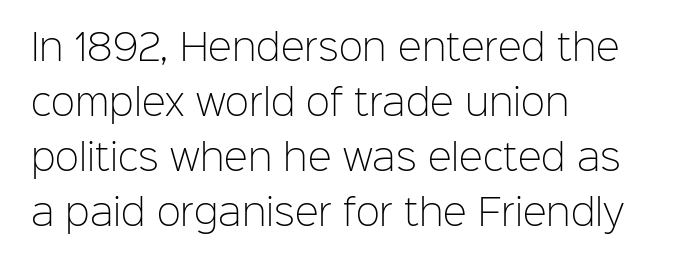
Notice how the stems are strictly vertical — no italics here. One glance says typical: line gaps are just what's usual. Every row of glyphs begins at an identical x-position on the left. To sum up the face: it is a sans, with no serifs. The face used here is proportionally spaced, like ordinary book or web type. No word sits above an underline.
